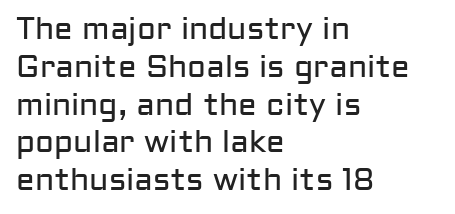
The image shows 31 px regular-weight sans-serif type, upright; set left-aligned, line spacing 1.22x, normal letter spacing, not underlined; low stroke contrast and a medium x-height.
